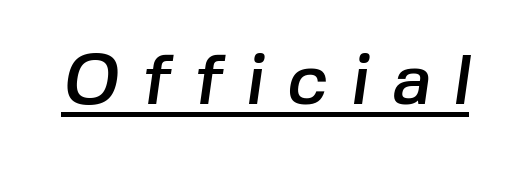
Is the letter spacing exaggerated? Yes — the characters are pushed far apart. Do the characters align in a grid? No, the font is proportional. The characters display no serif detailing; their extremities are plain. Notice how a bar underscores the lettering throughout.
